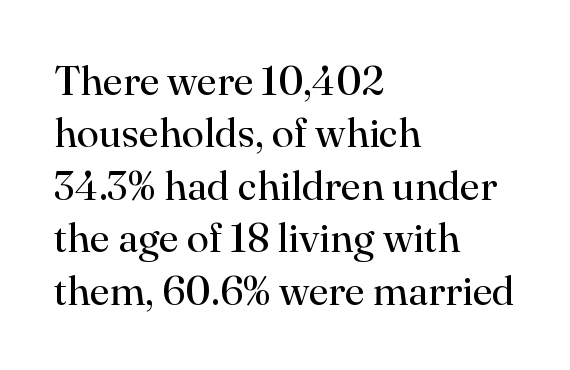
{"serif": "yes", "italic": "no", "bold": "no", "weight": "regular", "width": "normal", "stroke_contrast": "high", "x_height": "small", "monospaced": "no", "underline": "no", "align": "left", "line_spacing": "normal", "line_spacing_ratio": 1.28, "letter_spacing": "normal", "letter_spacing_em": 0.0, "glyph_px": 41}
